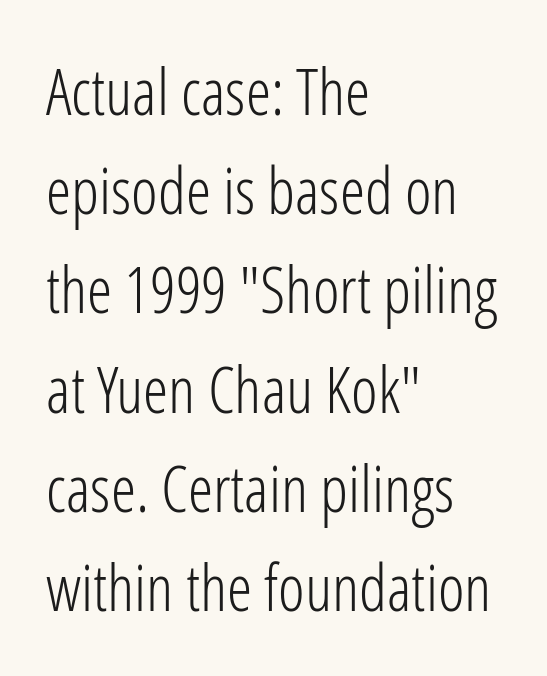
Q: Is the text bold? A: No.
Q: Is the text italic (slanted)? A: No, it is upright.
Q: Is the typeface a serif or a sans-serif typeface? A: Sans-serif.
Q: Is the text underlined? A: No.
Q: How is the paragraph aligned? A: Left-aligned.
Q: Is the spacing between letters normal or unusually wide? A: Normal.
Q: Is the spacing between lines tight, normal or loose? A: Normal.
Q: Width (condensed, normal, or wide)? A: Condensed.
Q: Stroke contrast? A: Low.
Q: x-height? A: Medium.
Q: Monospaced? A: No.
